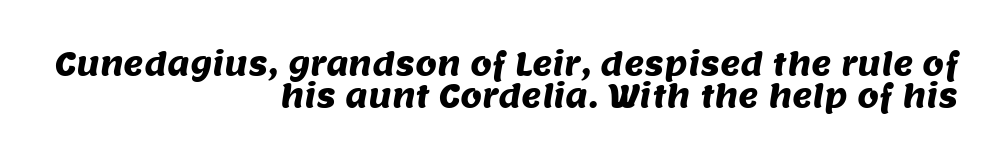
Q: Is the typeface a serif or a sans-serif typeface? A: Sans-serif.
Q: Is the text underlined? A: No.
Q: How is the paragraph aligned? A: Right-aligned.
Q: Is the spacing between letters normal or unusually wide? A: Normal.
Q: Is the spacing between lines tight, normal or loose? A: Tight.
Q: Width (condensed, normal, or wide)? A: Normal.
Q: Stroke contrast? A: Medium.
Q: x-height? A: Large.
Q: Monospaced? A: No.
